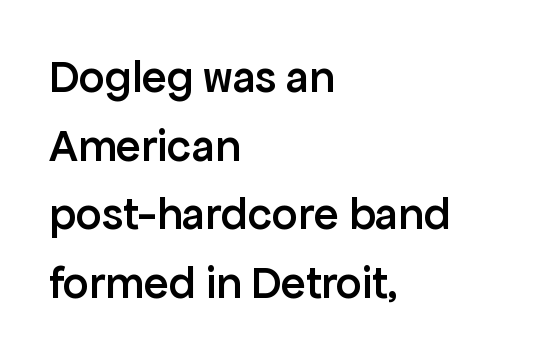
The image shows 46 px semibold sans-serif type, upright; set left-aligned, normal line spacing (1.49x), normal letter spacing, not underlined; low stroke contrast and a medium x-height.
